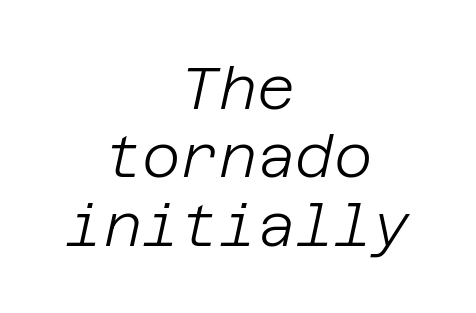
Q: Is the text bold? A: No.
Q: Is the text italic (slanted)? A: Yes, it leans right by about 12 degrees.
Q: Is the text underlined? A: No.
Q: How is the paragraph aligned? A: Centered.
Q: Is the spacing between letters normal or unusually wide? A: Normal.
Q: Width (condensed, normal, or wide)? A: Normal.
Q: Stroke contrast? A: Low.
Q: x-height? A: Large.
